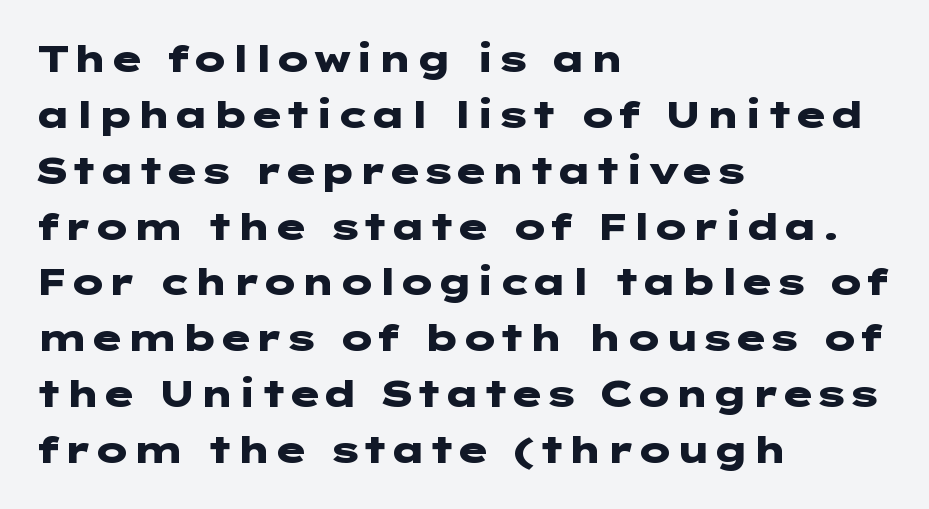
Q: Is the text bold? A: Yes.
Q: Is the text italic (slanted)? A: No, it is upright.
Q: Is the typeface a serif or a sans-serif typeface? A: Sans-serif.
Q: Is the text underlined? A: No.
Q: How is the paragraph aligned? A: Left-aligned.
Q: Is the spacing between letters normal or unusually wide? A: Normal.
Q: Is the spacing between lines tight, normal or loose? A: Normal.
Q: Width (condensed, normal, or wide)? A: Wide.
Q: Stroke contrast? A: Low.
Q: x-height? A: Medium.
